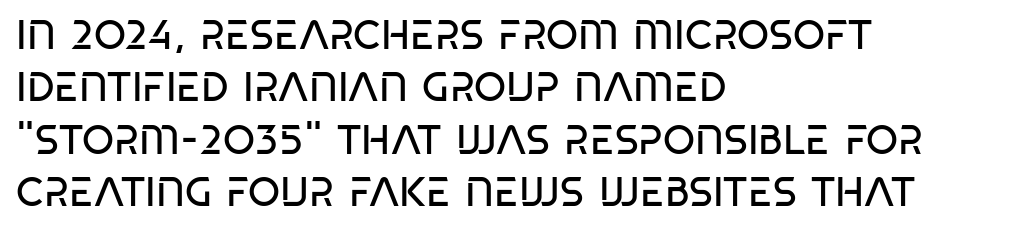
The image shows 41 px regular-weight, condensed sans-serif type; set left-aligned, normal line spacing (1.28x), normal letter spacing, not underlined; low stroke contrast and a large x-height.
